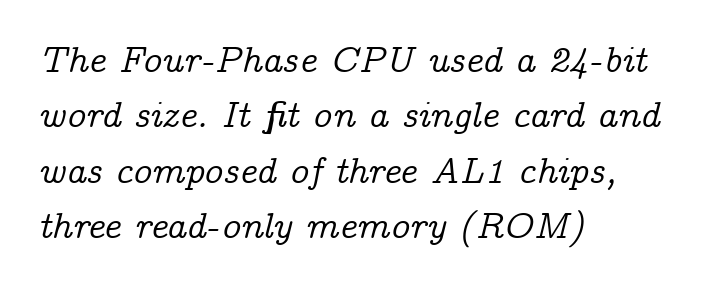
The image shows 37 px serif type, italic (leaning right); set left-aligned, normal line spacing (1.5x), normal letter spacing, not underlined; low stroke contrast and a medium x-height.
